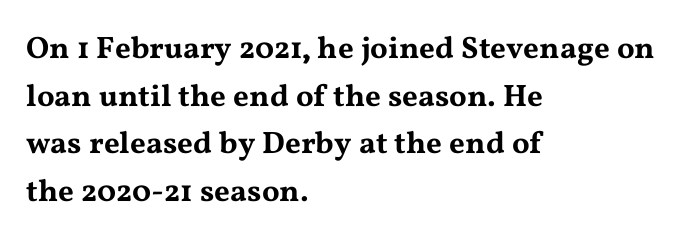
{"serif": "yes", "italic": "no", "width": "wide", "stroke_contrast": "medium", "x_height": "medium", "monospaced": "no", "underline": "no", "align": "left", "line_spacing": "normal", "line_spacing_ratio": 1.54, "letter_spacing": "normal", "letter_spacing_em": 0.0, "glyph_px": 31}
